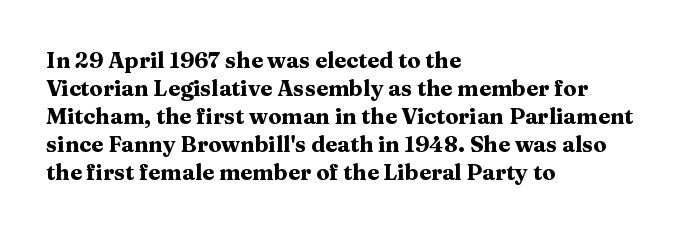
The image shows 22 px bold type, upright; set left-aligned, normal line spacing (1.27x), normal letter spacing, not underlined.
